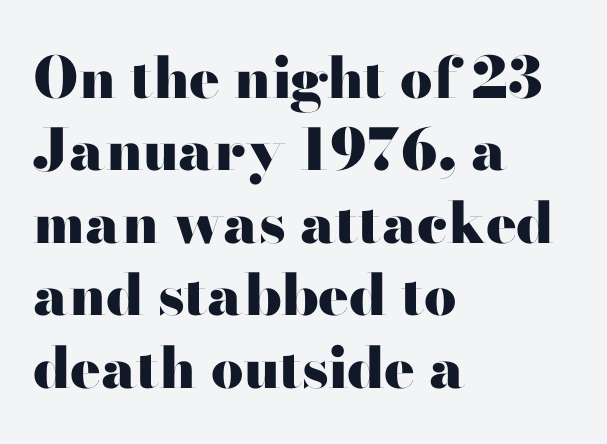
{"serif": "no", "italic": "no", "bold": "yes", "weight": "heavy", "width": "wide", "stroke_contrast": "high", "x_height": "small", "monospaced": "no", "underline": "no", "align": "left", "line_spacing": "normal", "line_spacing_ratio": 1.27, "letter_spacing": "normal", "letter_spacing_em": 0.0, "glyph_px": 57}
